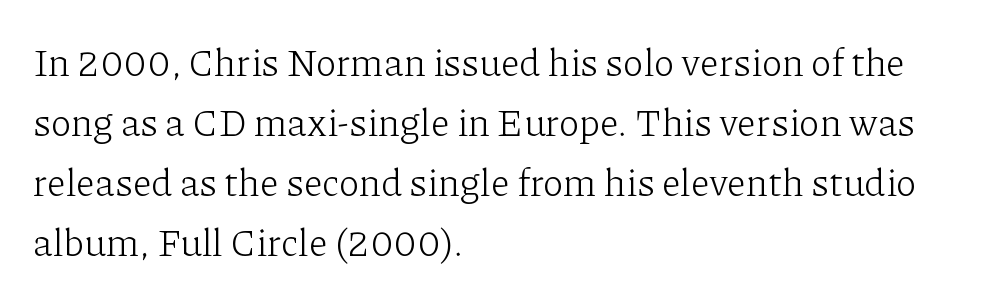
Q: Is the text bold? A: No.
Q: Is the text italic (slanted)? A: No, it is upright.
Q: Is the typeface a serif or a sans-serif typeface? A: Serif.
Q: Is the text underlined? A: No.
Q: How is the paragraph aligned? A: Left-aligned.
Q: Is the spacing between letters normal or unusually wide? A: Normal.
Q: Is the spacing between lines tight, normal or loose? A: Normal.
Q: Width (condensed, normal, or wide)? A: Normal.
Q: Stroke contrast? A: Low.
Q: x-height? A: Medium.
Q: Monospaced? A: No.
